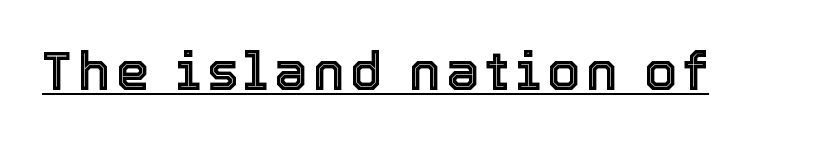
The image shows 53 px text type, upright; set underlined; a medium x-height.
